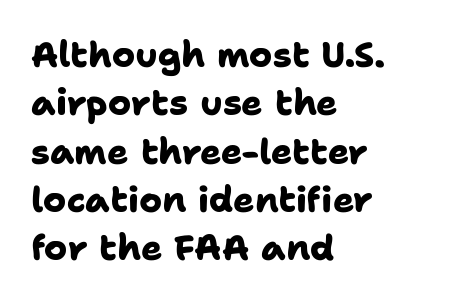
Standard letterfit; no display-style spreading of the glyphs. Compared with a centered layout, this one pins lines to the left instead. These lines sit exactly where default settings would place them. Nobody drew a line under any word here. As a designer I'd log this as weight 700, bold. Grotesque or geometric, the face here clearly has no serifs.
